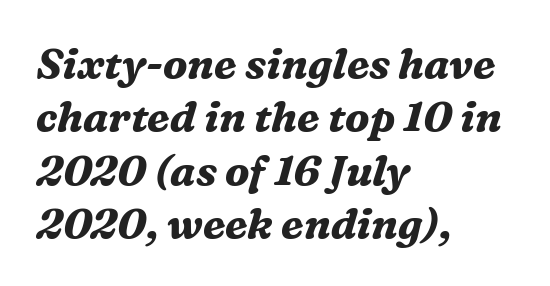
The rendering uses a bold face; every stroke is thick and dark. Slant detected: the letters are inclined. Regular leading. Line starts are locked; line ends wander. I'd call this a serif setting — the letters wear small feet.
